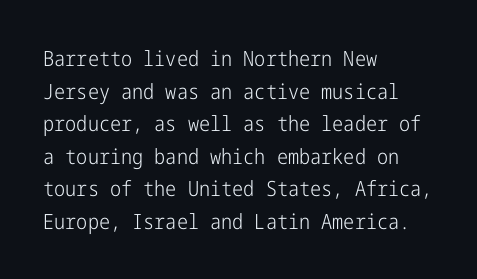
The axis of the letterforms is exactly vertical. Here the glyphs are tracked normally, forming tight word shapes. Descenders hang freely into open space. Line beginnings align vertically; line endings do not. The rows are spaced the way most documents space them.
